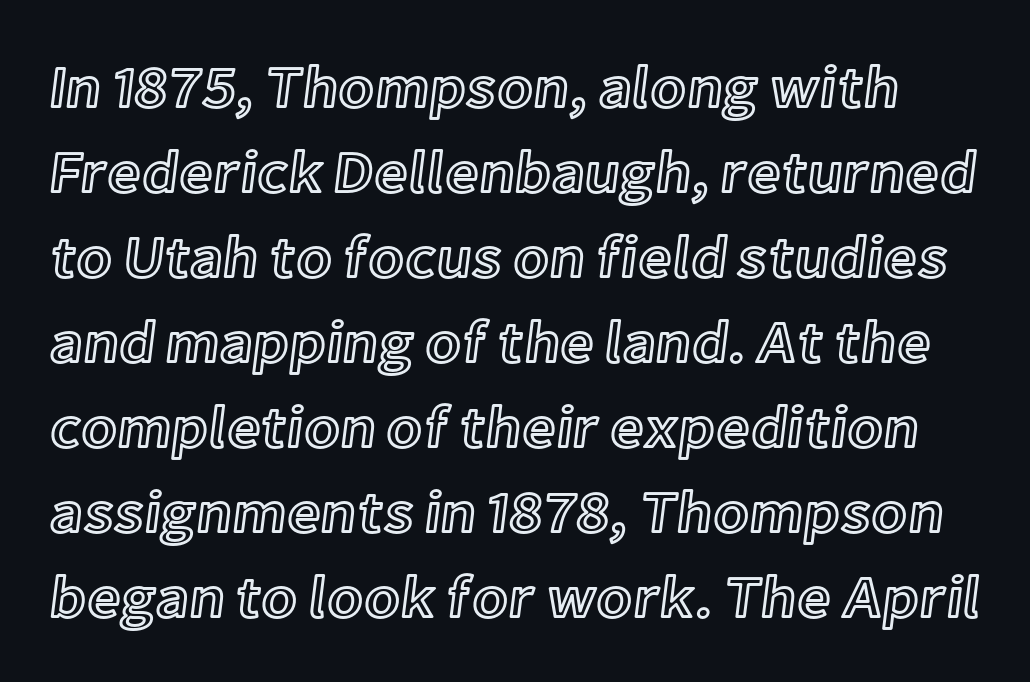
Q: Is the text italic (slanted)? A: Yes.
Q: Is the text underlined? A: No.
Q: Is the spacing between letters normal or unusually wide? A: Normal.
Q: Is the spacing between lines tight, normal or loose? A: Normal.
Q: Width (condensed, normal, or wide)? A: Normal.
Q: x-height? A: Medium.
Q: Monospaced? A: No.
